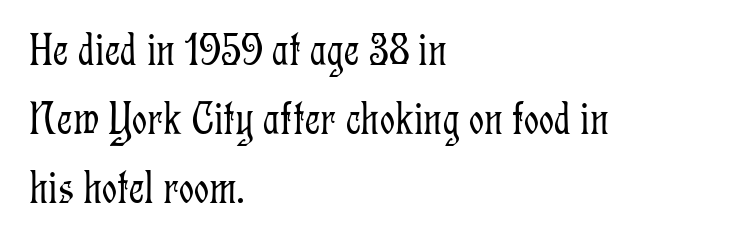
{"serif": "yes", "italic": "no", "bold": "no", "weight": "light", "width": "condensed", "stroke_contrast": "low", "x_height": "medium", "monospaced": "no", "underline": "no", "align": "left", "line_spacing": "normal", "line_spacing_ratio": 1.47, "letter_spacing": "normal", "letter_spacing_em": 0.0, "glyph_px": 47}
